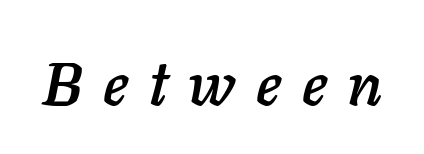
Inter-character spacing is expanded well beyond the font's built-in metrics. The whole block is typeset with a tilt. Here the designer chose a conventional face with non-uniform glyph widths. Nobody drew a line under any word here.
